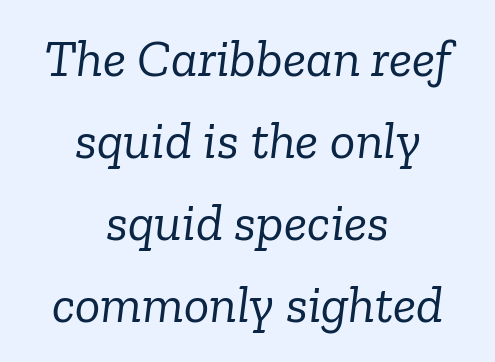
{"serif": "yes", "italic": "yes", "lean": "right", "slant_degrees": 6, "bold": "no", "weight": "light", "width": "normal", "stroke_contrast": "low", "x_height": "medium", "monospaced": "no", "underline": "no", "align": "center", "line_spacing": "normal", "line_spacing_ratio": 1.55, "letter_spacing": "normal", "letter_spacing_em": 0.0, "glyph_px": 53}
